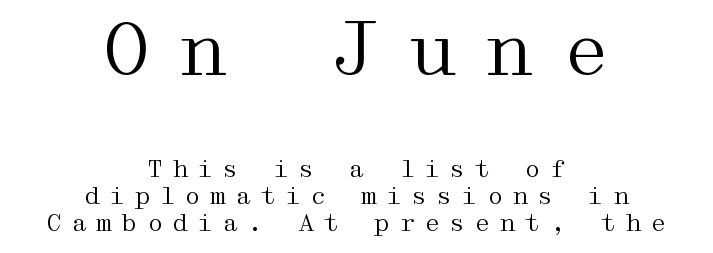
The image shows 73 px regular-weight, wide serif type, upright; set centered, tight line spacing (1.13x), unusually wide letter spacing (+0.35 em), not underlined; the first (top) block is 3.04x larger; medium stroke contrast and a medium x-height.
